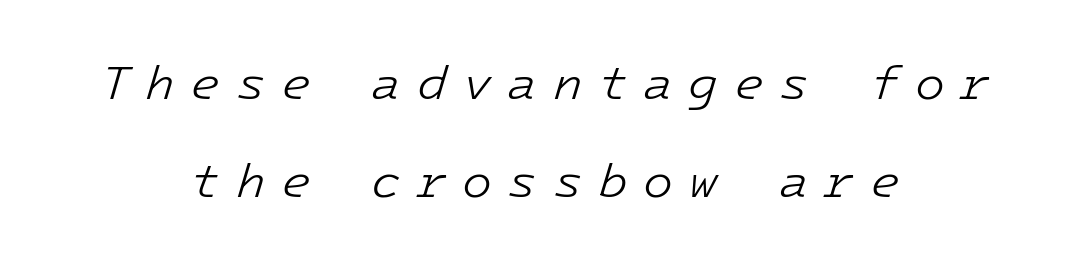
The image shows 49 px light type, italic (leaning right), monospaced; set centered, loose line spacing (2.0x), unusually wide letter spacing (+0.31 em), not underlined; low stroke contrast and a medium x-height.
